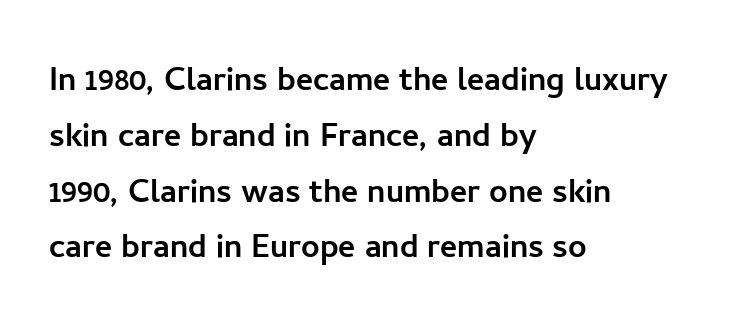
The image shows 41 px sans-serif type, upright; set left-aligned, normal line spacing (1.36x), normal letter spacing, not underlined; low stroke contrast and a medium x-height.
